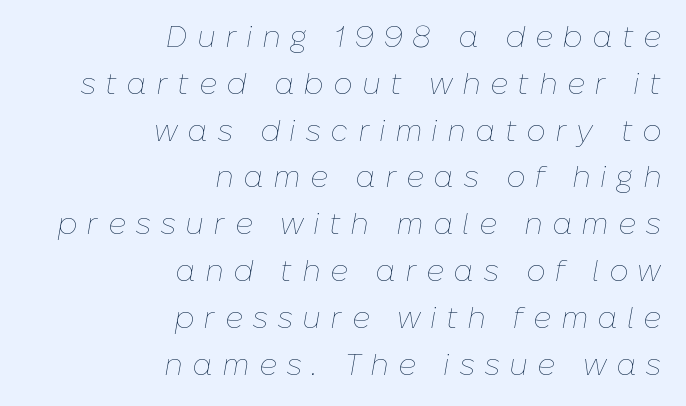
{"italic": "yes", "lean": "right", "slant_degrees": 10, "bold": "no", "weight": "thin", "width": "normal", "stroke_contrast": "low", "x_height": "medium", "monospaced": "no", "underline": "no", "align": "right", "line_spacing": "normal", "line_spacing_ratio": 1.56, "letter_spacing": "wide", "letter_spacing_em": 0.32, "glyph_px": 30}
